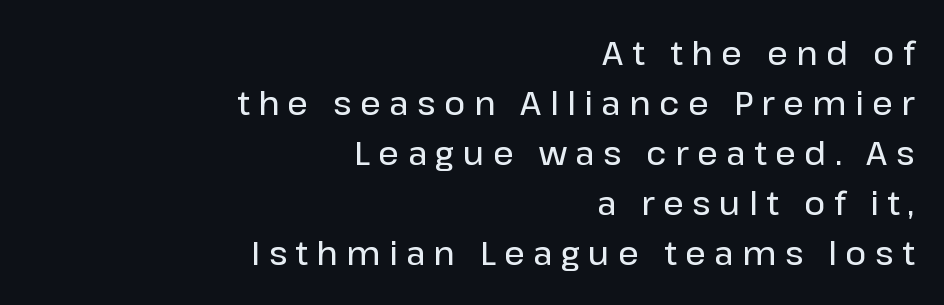
Short and long lines alike share a common ending point at right. The lines sit at an ordinary, default distance from one another. Characters remain perfectly vertical along every line. Decoration check: the copy has no underline. Note the varied advance widths — an 'i' is clearly narrower than an 'm'.
